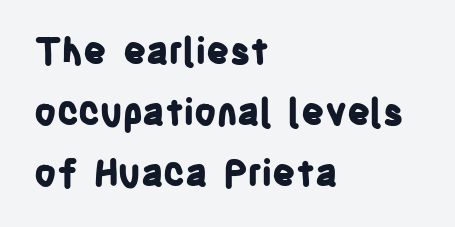
Successive baselines arrive at the customary interval. Pretty heavy lettering here — definitely bold. Note the varied advance widths — an 'i' is clearly narrower than an 'm'. The lettering holds an erect, upright posture throughout. Between one letter and the next there's only the usual sliver of space. The passage shown is typeset with a sans-serif family.
